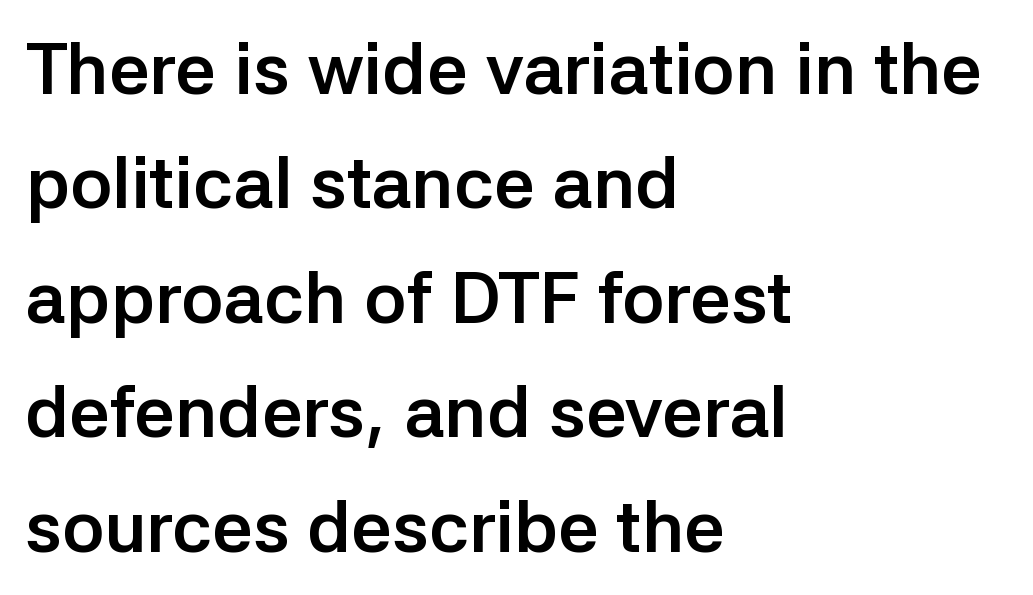
Q: Is the text bold? A: Yes.
Q: Is the text italic (slanted)? A: No, it is upright.
Q: Is the typeface a serif or a sans-serif typeface? A: Sans-serif.
Q: Is the text underlined? A: No.
Q: How is the paragraph aligned? A: Left-aligned.
Q: Is the spacing between letters normal or unusually wide? A: Normal.
Q: Is the spacing between lines tight, normal or loose? A: Normal.
Q: Width (condensed, normal, or wide)? A: Normal.
Q: Stroke contrast? A: Low.
Q: x-height? A: Medium.
Q: Monospaced? A: No.
